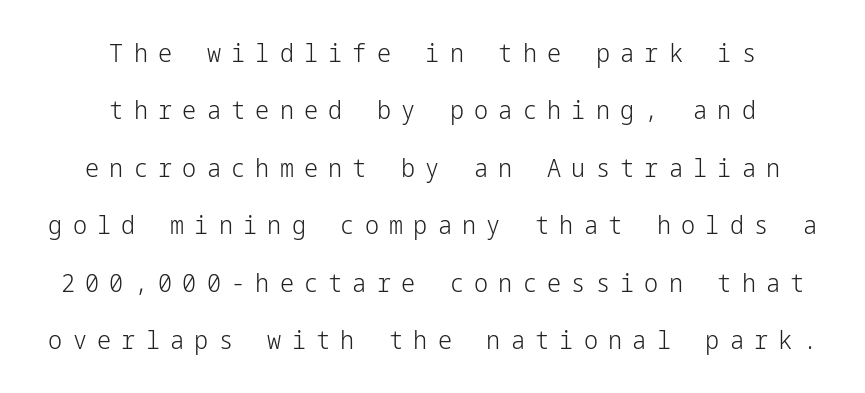
{"italic": "no", "bold": "no", "underline": "no", "align": "center", "line_spacing": "loose", "line_spacing_ratio": 2.3, "letter_spacing": "wide", "letter_spacing_em": 0.41, "glyph_px": 25}
